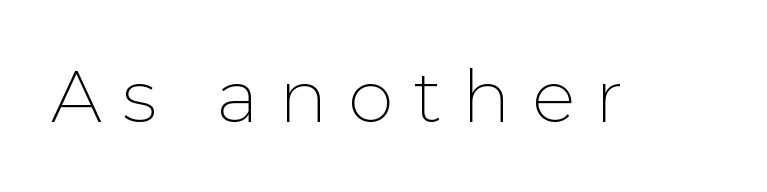
The gaps between neighbouring characters are conspicuously large. I'd call this a sans setting — the letters go barefoot. The font sits on the lighter half of the weight spectrum, regular included. The foot of each line stays bare and open.
